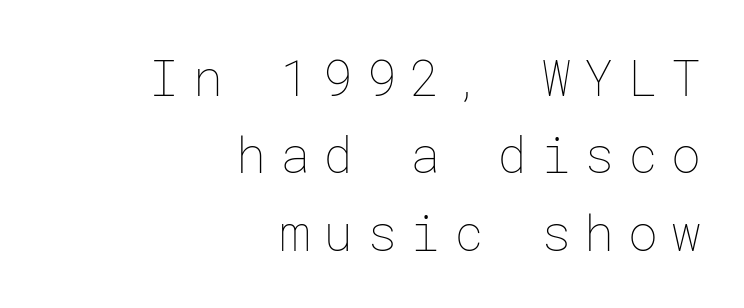
The lines sit at an ordinary, default distance from one another. A student would call this right alignment; a typographer would say flush right, rag left. Between one letter and the next there's a generous, obvious gap. The area under the type is left untouched. A roman cut, with each character standing at attention. The letters look calm and open, with moderate or lighter stems.
